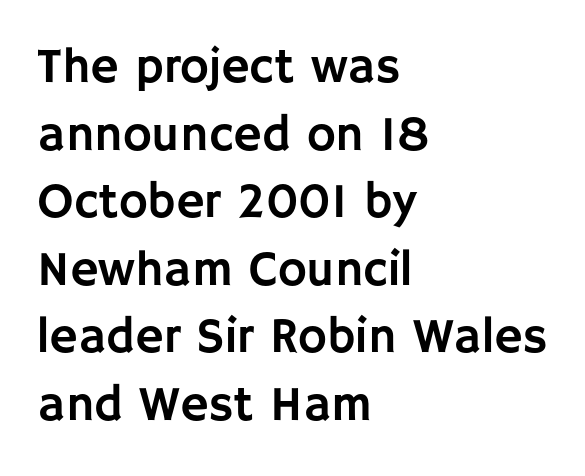
The image shows 49 px sans-serif type, upright; set left-aligned, normal line spacing (1.38x), normal letter spacing, not underlined; low stroke contrast and a large x-height.
